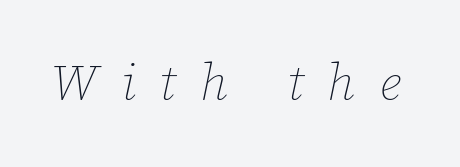
Q: Is the text bold? A: No.
Q: Is the text italic (slanted)? A: Yes, it leans right by about 12 degrees.
Q: Is the text underlined? A: No.
Q: Is the spacing between letters normal or unusually wide? A: Unusually wide.
Q: Width (condensed, normal, or wide)? A: Normal.
Q: Stroke contrast? A: Low.
Q: x-height? A: Medium.
Q: Monospaced? A: No.
